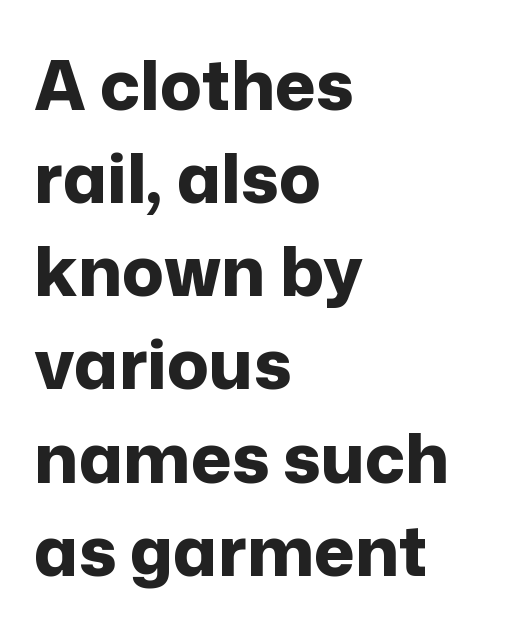
{"serif": "no", "italic": "no", "bold": "yes", "weight": "bold", "width": "normal", "stroke_contrast": "low", "x_height": "medium", "monospaced": "no", "underline": "no", "align": "left", "line_spacing": "normal", "line_spacing_ratio": 1.35, "letter_spacing": "normal", "letter_spacing_em": 0.0, "glyph_px": 69}
